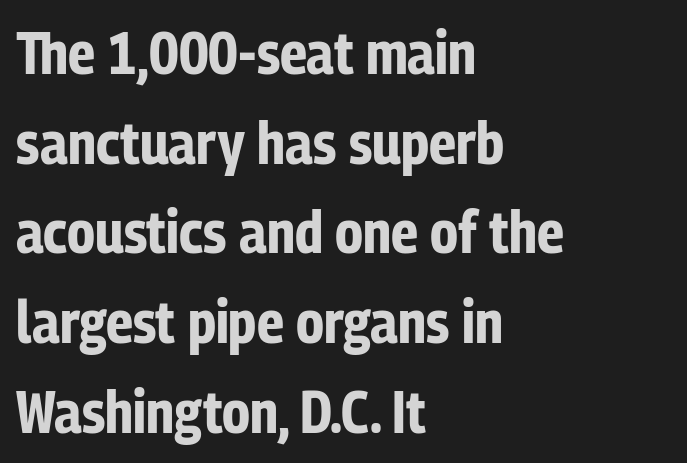
Q: Is the text bold? A: Yes.
Q: Is the text italic (slanted)? A: No, it is upright.
Q: Is the typeface a serif or a sans-serif typeface? A: Sans-serif.
Q: Is the text underlined? A: No.
Q: How is the paragraph aligned? A: Left-aligned.
Q: Is the spacing between letters normal or unusually wide? A: Normal.
Q: Is the spacing between lines tight, normal or loose? A: Normal.
Q: Width (condensed, normal, or wide)? A: Condensed.
Q: Stroke contrast? A: Low.
Q: x-height? A: Medium.
Q: Monospaced? A: No.
